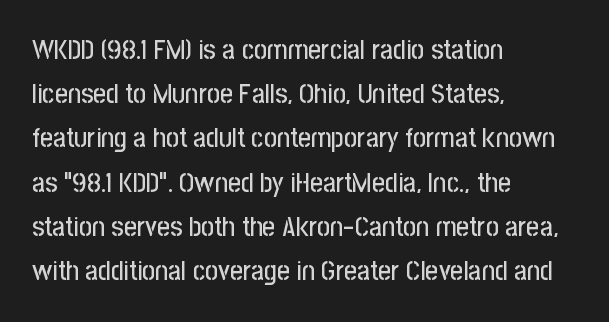
{"serif": "no", "italic": "no", "width": "condensed", "stroke_contrast": "low", "x_height": "medium", "monospaced": "no", "underline": "no", "align": "left", "line_spacing": "normal", "line_spacing_ratio": 1.58, "letter_spacing": "normal", "letter_spacing_em": 0.0, "glyph_px": 28}
